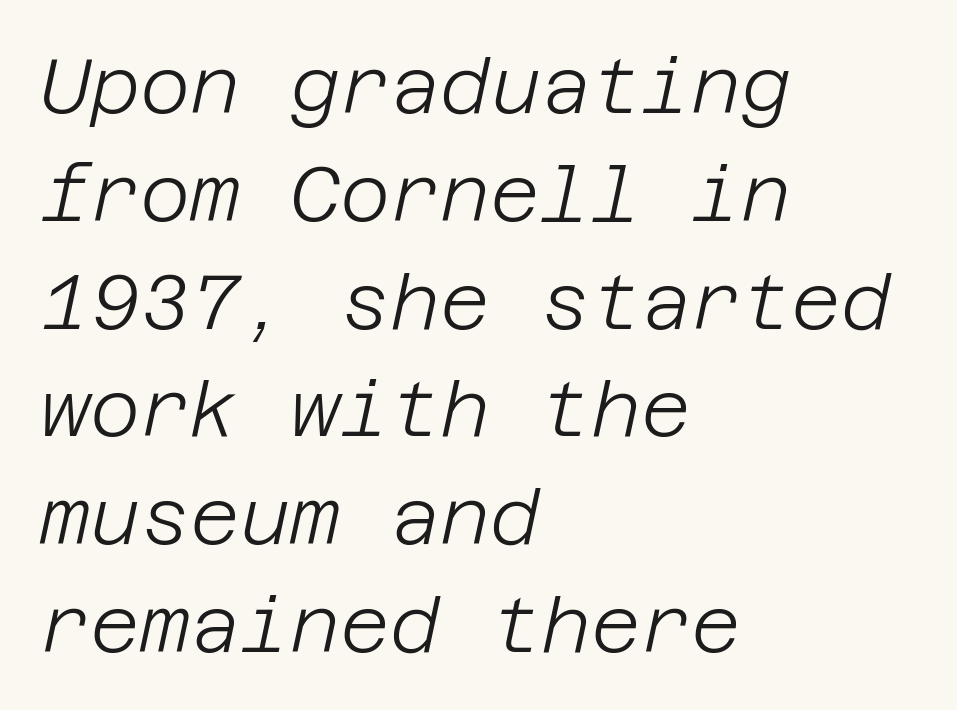
Q: Is the text bold? A: No.
Q: Is the text italic (slanted)? A: Yes, it leans right by about 12 degrees.
Q: Is the text underlined? A: No.
Q: How is the paragraph aligned? A: Left-aligned.
Q: Is the spacing between letters normal or unusually wide? A: Normal.
Q: Is the spacing between lines tight, normal or loose? A: Normal.
Q: Width (condensed, normal, or wide)? A: Normal.
Q: Stroke contrast? A: Low.
Q: x-height? A: Large.
